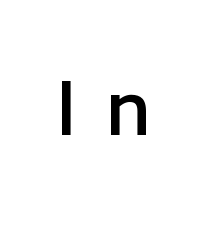
Q: Is the text bold? A: Semi-bold.
Q: Is the text italic (slanted)? A: No, it is upright.
Q: Is the typeface a serif or a sans-serif typeface? A: Sans-serif.
Q: Is the text underlined? A: No.
Q: Is the spacing between letters normal or unusually wide? A: Unusually wide.
Q: Width (condensed, normal, or wide)? A: Normal.
Q: Stroke contrast? A: Low.
Q: x-height? A: Medium.
Q: Monospaced? A: No.
